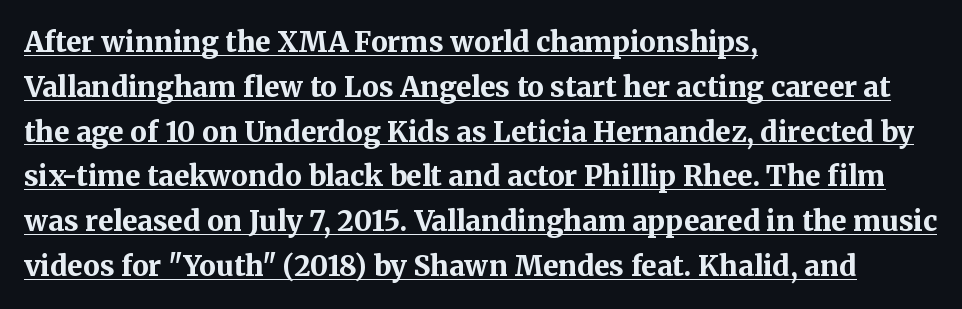
Q: Is the text bold? A: Yes.
Q: Is the text italic (slanted)? A: No, it is upright.
Q: Is the typeface a serif or a sans-serif typeface? A: Serif.
Q: Is the text underlined? A: Yes.
Q: How is the paragraph aligned? A: Left-aligned.
Q: Is the spacing between letters normal or unusually wide? A: Normal.
Q: Is the spacing between lines tight, normal or loose? A: Normal.
Q: Width (condensed, normal, or wide)? A: Normal.
Q: Stroke contrast? A: Medium.
Q: x-height? A: Medium.
Q: Monospaced? A: No.
